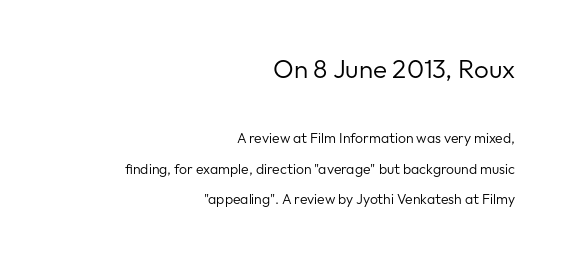
The image shows 26 px text type, upright; set right-aligned, loose line spacing (2.17x), normal letter spacing, not underlined; the first (top) block is 1.86x larger.
